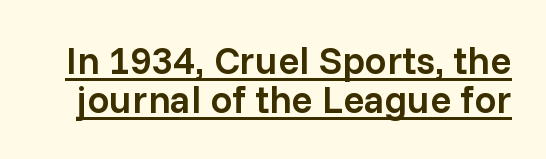
Q: Is the text bold? A: Semi-bold.
Q: Is the text italic (slanted)? A: No, it is upright.
Q: Is the typeface a serif or a sans-serif typeface? A: Sans-serif.
Q: Is the text underlined? A: Yes.
Q: Is the spacing between letters normal or unusually wide? A: Normal.
Q: Is the spacing between lines tight, normal or loose? A: Tight.
Q: Width (condensed, normal, or wide)? A: Normal.
Q: Stroke contrast? A: Low.
Q: x-height? A: Medium.
Q: Monospaced? A: No.
